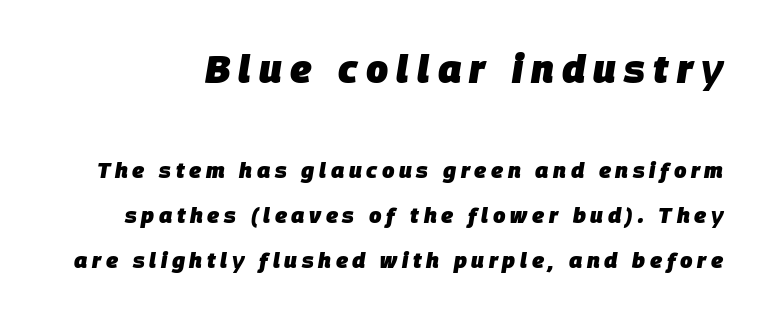
Note the varied advance widths — an 'i' is clearly narrower than an 'm'. Horizontal bands of white between lines are thick stripes. Compared with typical body copy, the letter spacing here is much looser. Size hierarchy here favors the leading block over the trailing one. Does the weight exceed regular? Yes, all the way to bold.
